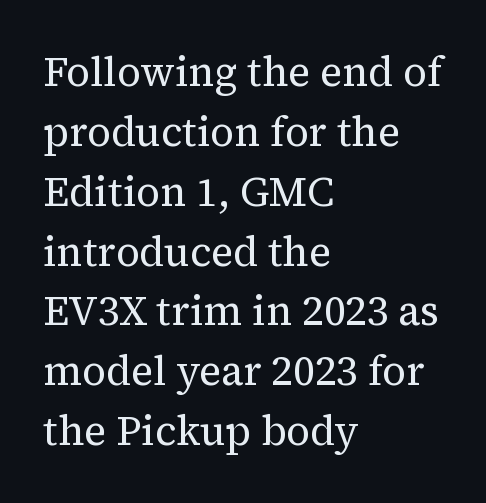
The image shows 41 px regular-weight serif type, upright; set left-aligned, normal line spacing (1.46x), normal letter spacing, not underlined; medium stroke contrast and a medium x-height.
